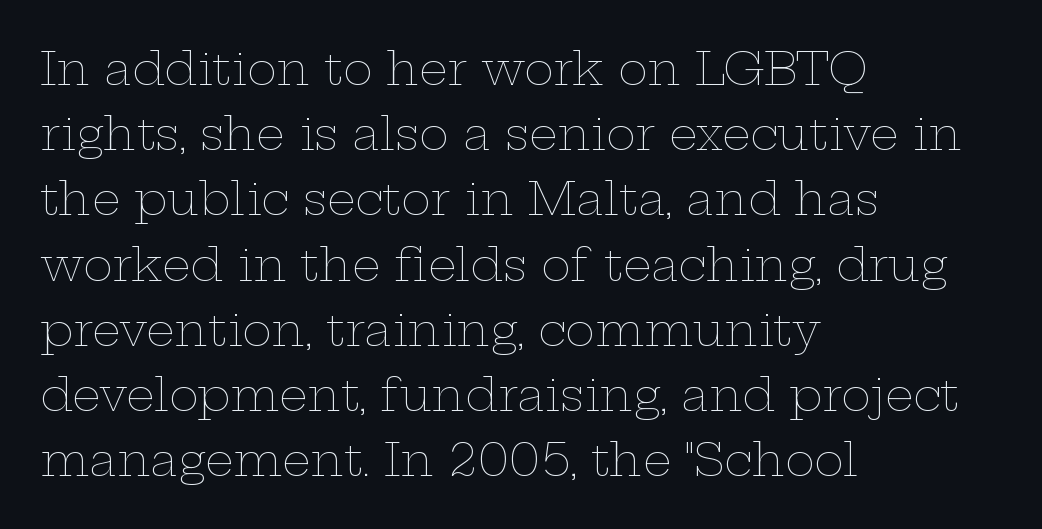
Q: Is the text bold? A: No.
Q: Is the text italic (slanted)? A: No, it is upright.
Q: Is the text underlined? A: No.
Q: How is the paragraph aligned? A: Left-aligned.
Q: Is the spacing between letters normal or unusually wide? A: Normal.
Q: Is the spacing between lines tight, normal or loose? A: Normal.
Q: Width (condensed, normal, or wide)? A: Wide.
Q: Stroke contrast? A: Low.
Q: x-height? A: Medium.
Q: Monospaced? A: No.
